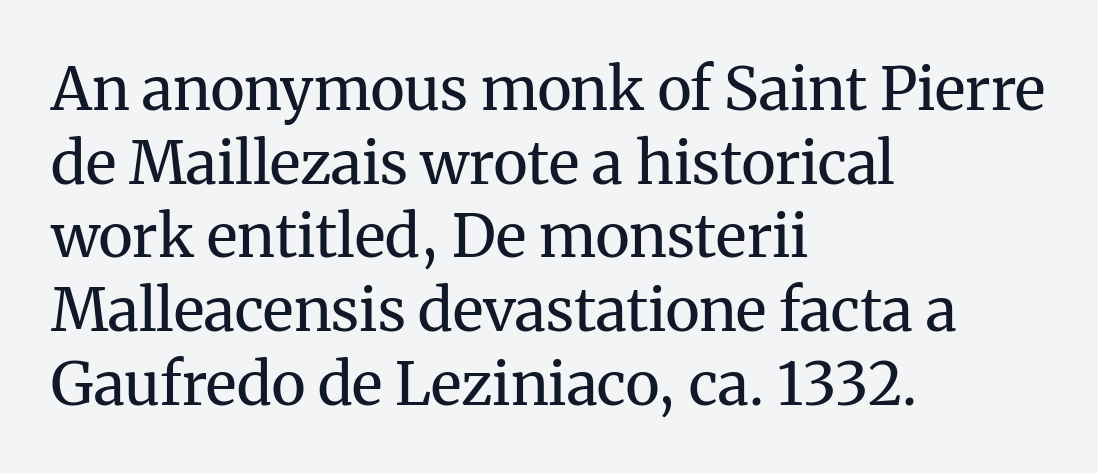
Q: Is the text bold? A: No.
Q: Is the text italic (slanted)? A: No, it is upright.
Q: Is the typeface a serif or a sans-serif typeface? A: Serif.
Q: Is the text underlined? A: No.
Q: How is the paragraph aligned? A: Left-aligned.
Q: Is the spacing between letters normal or unusually wide? A: Normal.
Q: Is the spacing between lines tight, normal or loose? A: Normal.
Q: Width (condensed, normal, or wide)? A: Normal.
Q: Stroke contrast? A: Medium.
Q: x-height? A: Medium.
Q: Monospaced? A: No.
